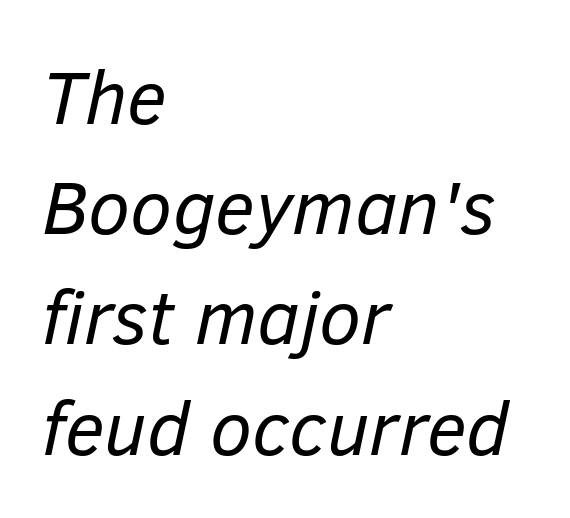
Descenders are the only things crossing below the line. Teacher's note: observe the even left margin — that is flush-left alignment. Looking at the ascenders, they clearly lean. Proportional: the letters do not fall into vertical columns. Compared with typical body copy, the letter spacing here is the same. Weight: not bold — regular or lighter.
